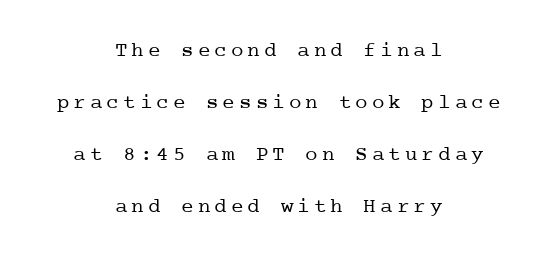
The specimen omits any rule beneath the text block's lines. The type sits square on the baseline with zero lean. A centered setting, common on invitations and titles, is used for this passage. The letters look calm and open, with moderate or lighter stems. In terms of leading, this rendering errs on the spacious side.
